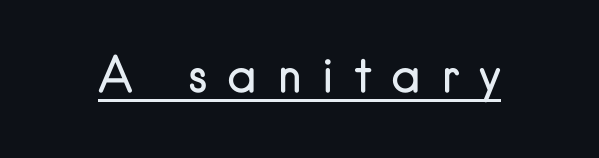
Glyph-to-glyph distance is far greater than everyday printed text. Weight: regular or lighter. Ascenders rise straight up at ninety degrees. Here the designer chose a conventional face with non-uniform glyph widths. Does a line run under the words? Yes, clearly. The text was rendered using a sans face with plain stroke endings.
